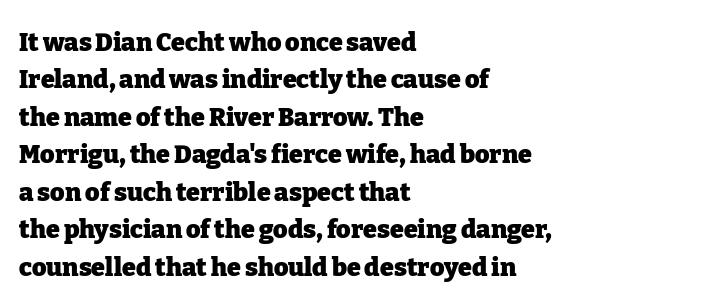
Baseline-to-baseline distance is the conventional proportion of letter height. The typesetter chose a ragged-right arrangement here. The zone under the glyphs is completely vacant. Typesetter's note: full bold, strokes at maximum text heaviness. In terms of posture, this sample is upright. The horizontal fit of the characters is conventional and even.
